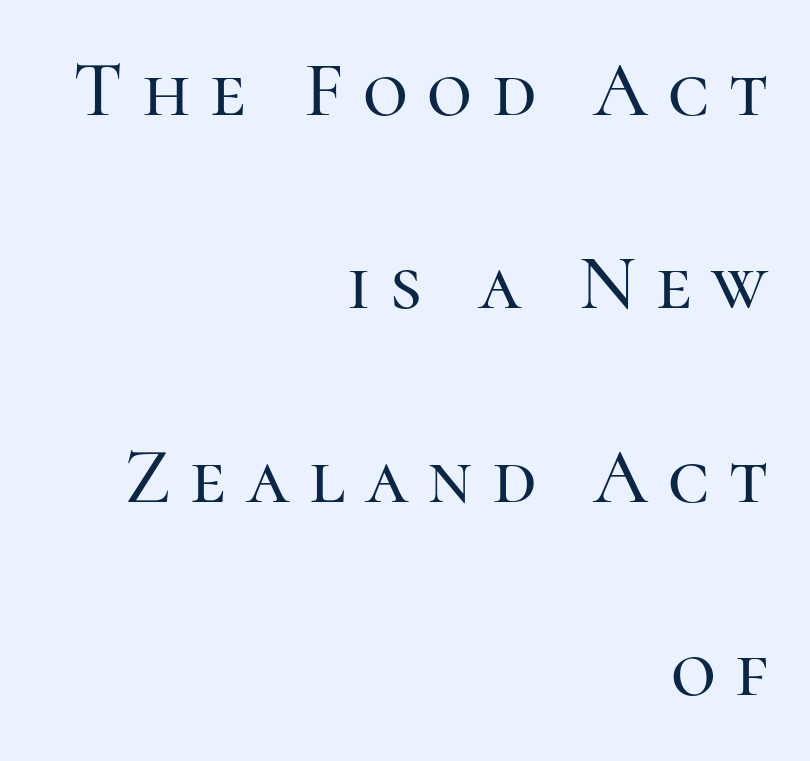
The image shows 78 px serif type, upright; set right-aligned, loose line spacing (2.48x), unusually wide letter spacing (+0.25 em), not underlined; high stroke contrast and a medium x-height.
